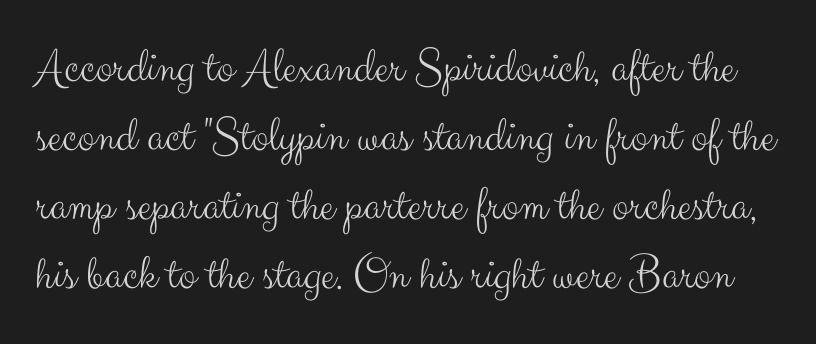
Q: Is the text bold? A: No.
Q: Is the text italic (slanted)? A: Yes.
Q: Is the typeface a serif or a sans-serif typeface? A: Sans-serif.
Q: Is the text underlined? A: No.
Q: Is the spacing between letters normal or unusually wide? A: Normal.
Q: Is the spacing between lines tight, normal or loose? A: Normal.
Q: Width (condensed, normal, or wide)? A: Normal.
Q: Stroke contrast? A: Medium.
Q: x-height? A: Small.
Q: Monospaced? A: No.
